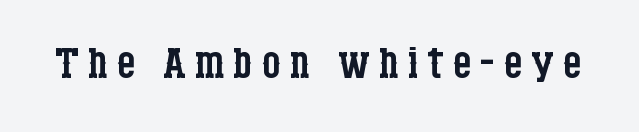
The image shows 60 px regular-weight, condensed serif type, upright; set not underlined; low stroke contrast and a large x-height.
